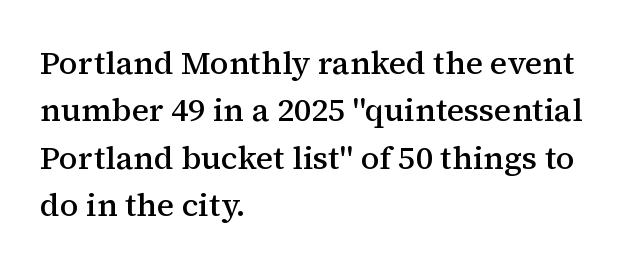
{"serif": "yes", "italic": "no", "bold": "semi", "weight": "semibold", "width": "normal", "stroke_contrast": "medium", "x_height": "medium", "monospaced": "no", "underline": "no", "align": "left", "line_spacing": "normal", "line_spacing_ratio": 1.48, "letter_spacing": "normal", "letter_spacing_em": 0.0, "glyph_px": 32}
